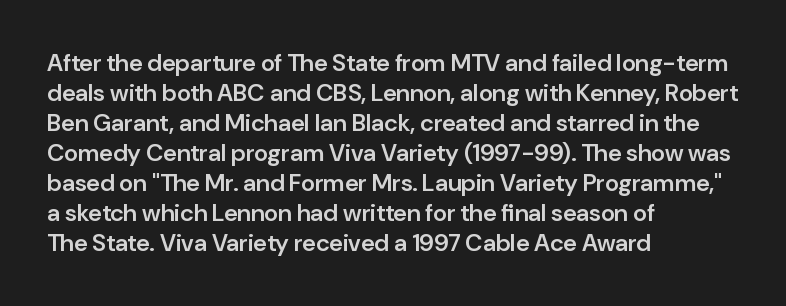
Q: Is the text bold? A: Semi-bold.
Q: Is the text italic (slanted)? A: No, it is upright.
Q: Is the text underlined? A: No.
Q: How is the paragraph aligned? A: Left-aligned.
Q: Is the spacing between letters normal or unusually wide? A: Normal.
Q: Is the spacing between lines tight, normal or loose? A: Normal.
